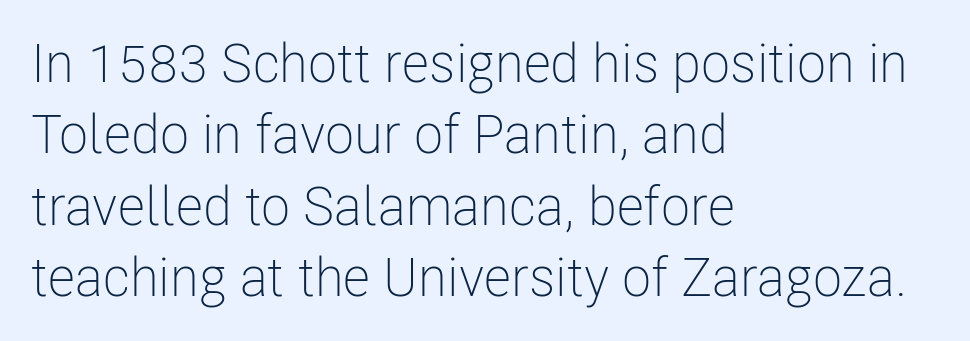
{"serif": "no", "italic": "no", "bold": "no", "weight": "light", "width": "condensed", "stroke_contrast": "low", "x_height": "medium", "monospaced": "no", "underline": "no", "align": "left", "line_spacing": "normal", "line_spacing_ratio": 1.32, "letter_spacing": "normal", "letter_spacing_em": 0.0, "glyph_px": 54}
